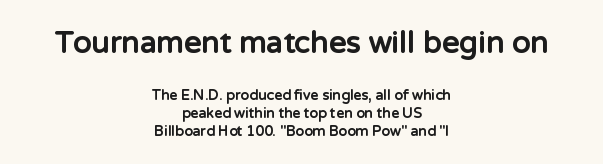
Q: Is the text bold? A: Yes.
Q: Is the text italic (slanted)? A: No, it is upright.
Q: Is the typeface a serif or a sans-serif typeface? A: Sans-serif.
Q: Is the text underlined? A: No.
Q: How is the paragraph aligned? A: Centered.
Q: Is the spacing between letters normal or unusually wide? A: Normal.
Q: Is the spacing between lines tight, normal or loose? A: Normal.
Q: Which block of text is set in a larger size, the first (top) or the second (bottom)? A: The first (top) one.
Q: Width (condensed, normal, or wide)? A: Normal.
Q: Stroke contrast? A: Low.
Q: x-height? A: Medium.
Q: Monospaced? A: No.
